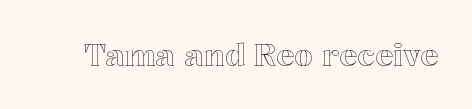
{"italic": "no", "width": "normal", "x_height": "medium", "monospaced": "no", "underline": "no", "letter_spacing": "normal", "letter_spacing_em": 0.0, "glyph_px": 30}
